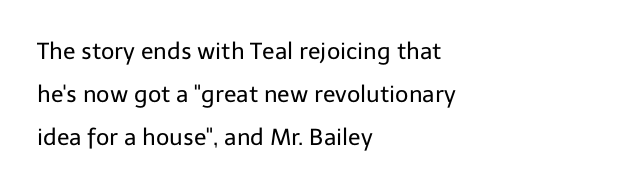
Tracking value appears to be zero — textbook default spacing. Descenders hang freely into open space. Is the type heavy? It reads as light-to-regular instead. No italicization has been applied; the sample stays upright. Which margin do the lines hug? The left one — the right edge is uneven.
